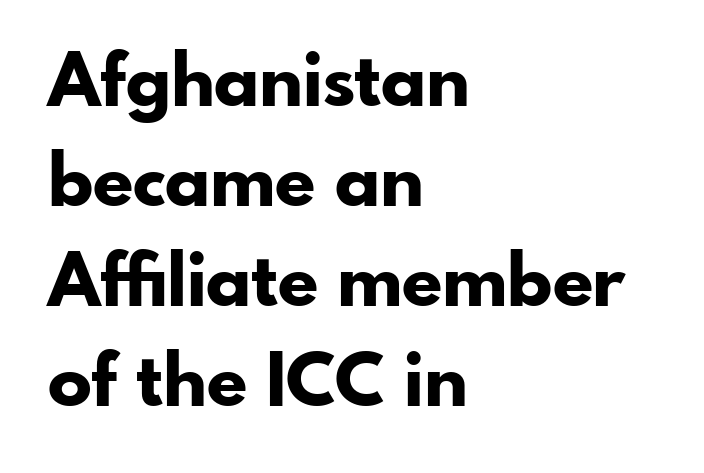
{"serif": "no", "italic": "no", "bold": "yes", "weight": "bold", "width": "normal", "stroke_contrast": "low", "x_height": "small", "monospaced": "no", "underline": "no", "align": "left", "line_spacing": "normal", "line_spacing_ratio": 1.37, "letter_spacing": "normal", "letter_spacing_em": 0.0, "glyph_px": 73}
